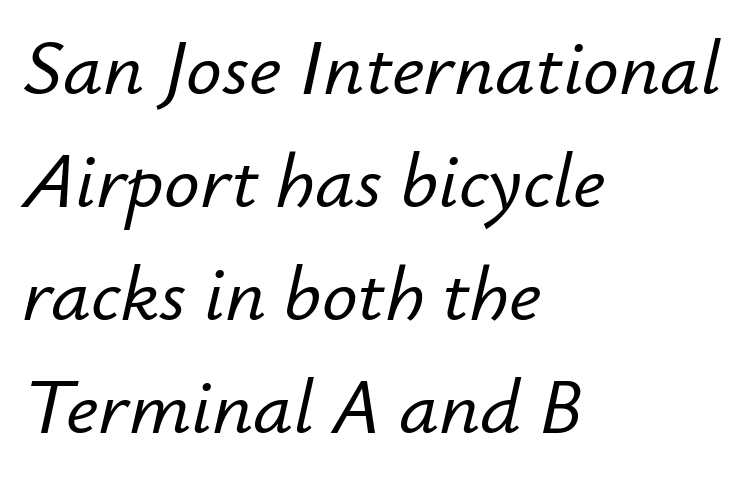
Yep, that's italic — everything's leaning. The baseline area is clear. If you drew a ruler down the left edge, every line would touch it. Normally led — the rows are evenly, conventionally spaced.
